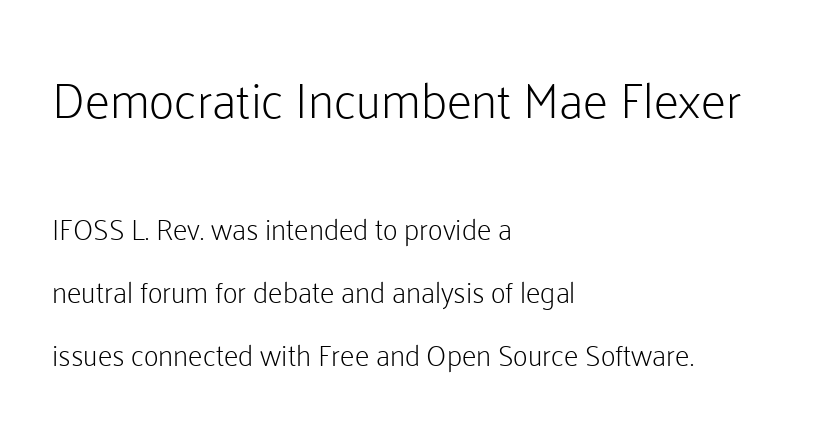
Typeset ragged right — the left edge is the straight one. Reading top to bottom, the characters get smaller at the block break. Is this a fixed-width face? No — the glyphs have proportional, varying widths. Note: no serifs on the glyphs.
